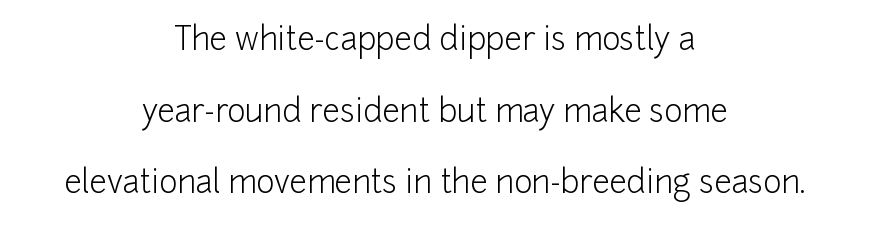
Every row of glyphs is offset so its center matches the block's center. Loosely led — the rows are spread out. Style check: upright. Spacing between characters is what you'd get straight out of the box. Each letter keeps its own natural width here, so spacing adapts to shape.
